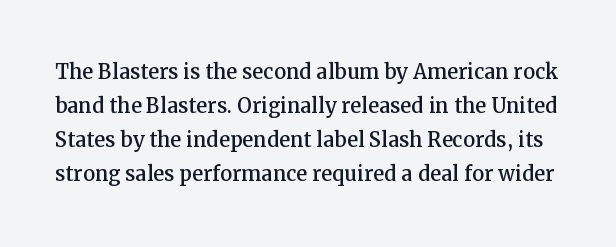
{"italic": "no", "underline": "no", "line_spacing": "normal", "line_spacing_ratio": 1.26, "letter_spacing": "normal", "letter_spacing_em": 0.0, "glyph_px": 27}
